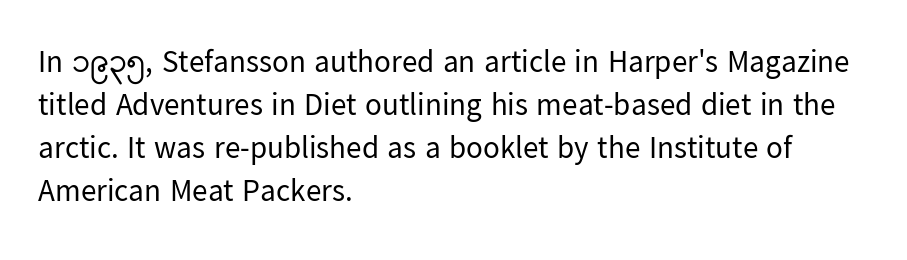
{"serif": "no", "italic": "no", "bold": "no", "weight": "regular", "width": "normal", "stroke_contrast": "low", "x_height": "medium", "monospaced": "no", "underline": "no", "align": "left", "line_spacing": "normal", "line_spacing_ratio": 1.39, "letter_spacing": "normal", "letter_spacing_em": 0.0, "glyph_px": 31}
